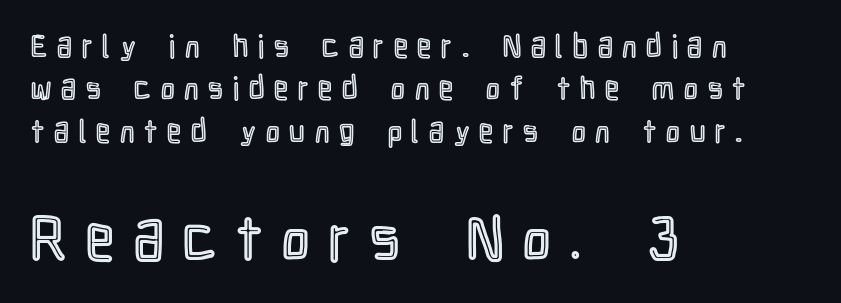
{"italic": "no", "width": "condensed", "x_height": "medium", "monospaced": "no", "underline": "no", "align": "left", "line_spacing": "normal", "line_spacing_ratio": 1.37, "letter_spacing": "wide", "letter_spacing_em": 0.32, "larger_block": "second", "size_ratio": 2.0, "glyph_px": 62}
